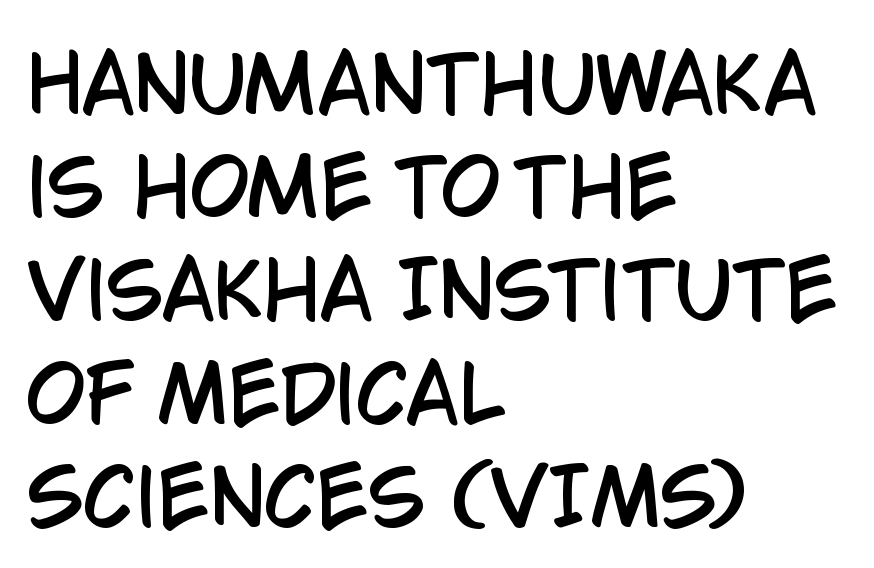
Q: Is the text italic (slanted)? A: No, it is upright.
Q: Is the typeface a serif or a sans-serif typeface? A: Sans-serif.
Q: Is the text underlined? A: No.
Q: How is the paragraph aligned? A: Left-aligned.
Q: Is the spacing between letters normal or unusually wide? A: Normal.
Q: Is the spacing between lines tight, normal or loose? A: Normal.
Q: Width (condensed, normal, or wide)? A: Condensed.
Q: Stroke contrast? A: Low.
Q: x-height? A: Large.
Q: Monospaced? A: No.
